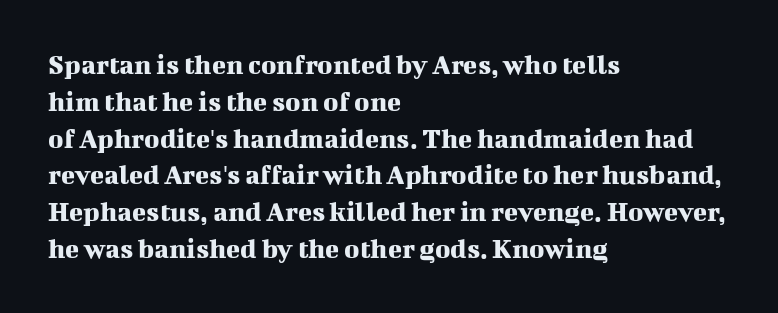
{"serif": "yes", "italic": "no", "width": "normal", "stroke_contrast": "medium", "x_height": "medium", "monospaced": "no", "underline": "no", "align": "left", "line_spacing": "normal", "line_spacing_ratio": 1.27, "letter_spacing": "normal", "letter_spacing_em": 0.0, "glyph_px": 29}
